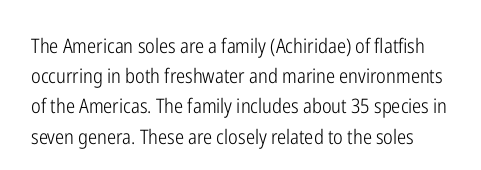
The image shows 20 px text type, upright; set normal line spacing (1.51x), normal letter spacing, not underlined.
